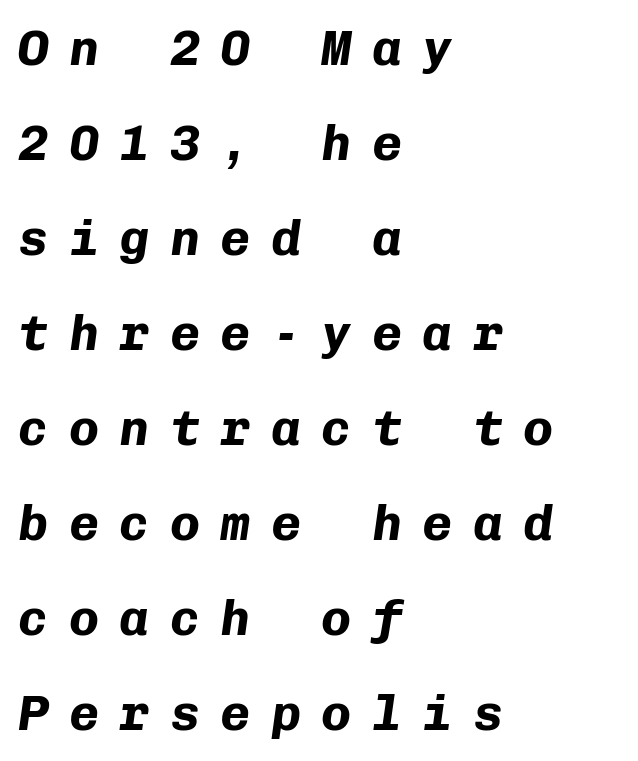
The image shows 50 px bold type, italic (leaning right), monospaced; set left-aligned, loose line spacing (1.9x), unusually wide letter spacing (+0.41 em), not underlined; low stroke contrast and a medium x-height.
